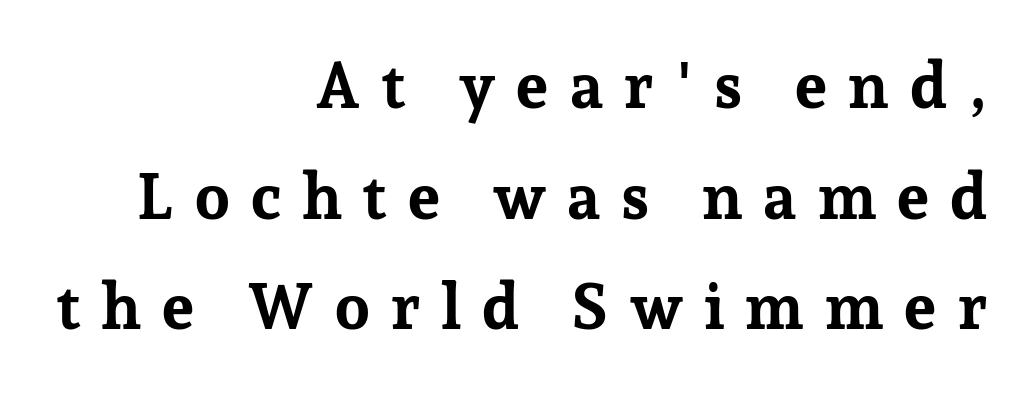
The image shows 64 px bold serif type, upright; set right-aligned, line spacing 1.73x, unusually wide letter spacing (+0.3 em), not underlined; low stroke contrast and a medium x-height.
